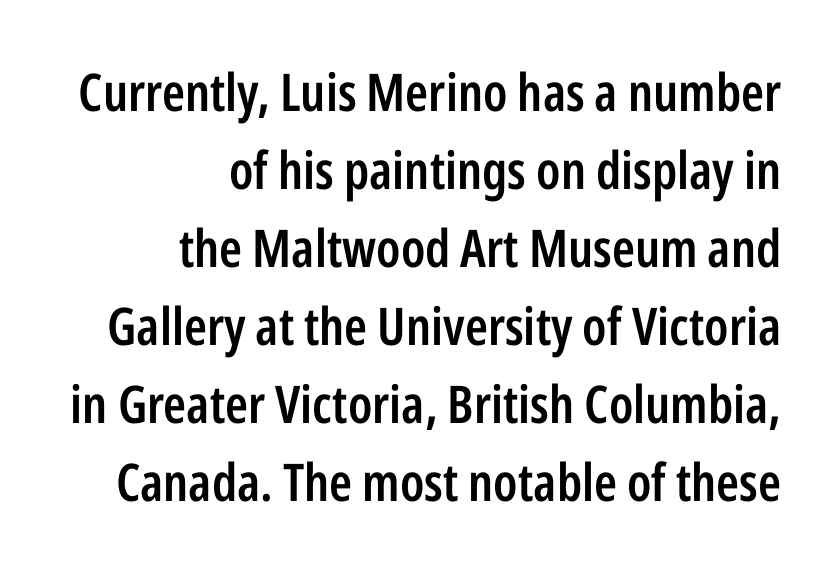
The image shows 52 px semibold, condensed sans-serif type, upright; set right-aligned, normal line spacing (1.5x), normal letter spacing, not underlined; low stroke contrast and a medium x-height.
